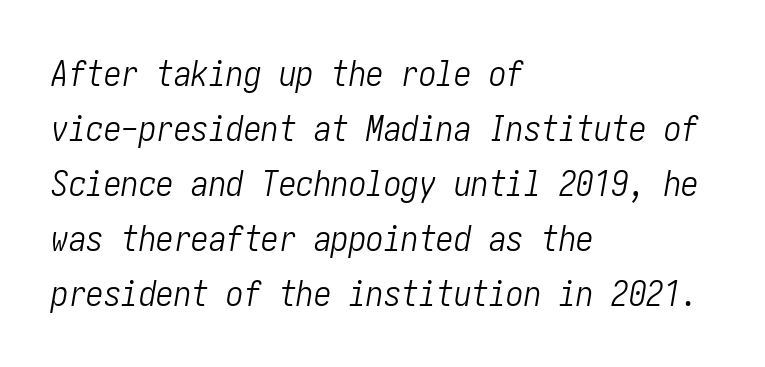
Q: Is the text bold? A: No.
Q: Is the text italic (slanted)? A: Yes, it leans right by about 10 degrees.
Q: Is the text underlined? A: No.
Q: How is the paragraph aligned? A: Left-aligned.
Q: Is the spacing between letters normal or unusually wide? A: Normal.
Q: Is the spacing between lines tight, normal or loose? A: Normal.
Q: Width (condensed, normal, or wide)? A: Condensed.
Q: Stroke contrast? A: Low.
Q: x-height? A: Medium.
